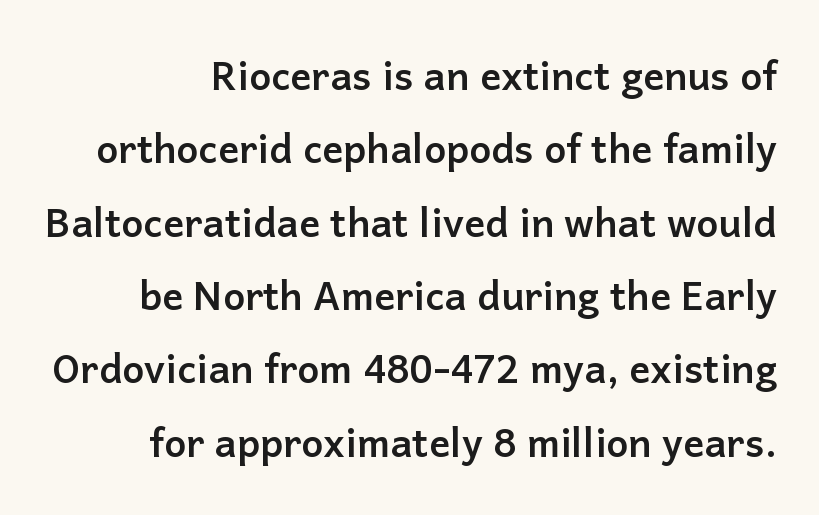
{"serif": "no", "italic": "no", "bold": "yes", "weight": "semibold", "width": "normal", "stroke_contrast": "low", "x_height": "medium", "monospaced": "no", "underline": "no", "line_spacing_ratio": 1.88, "letter_spacing": "normal", "letter_spacing_em": 0.0, "glyph_px": 39}
